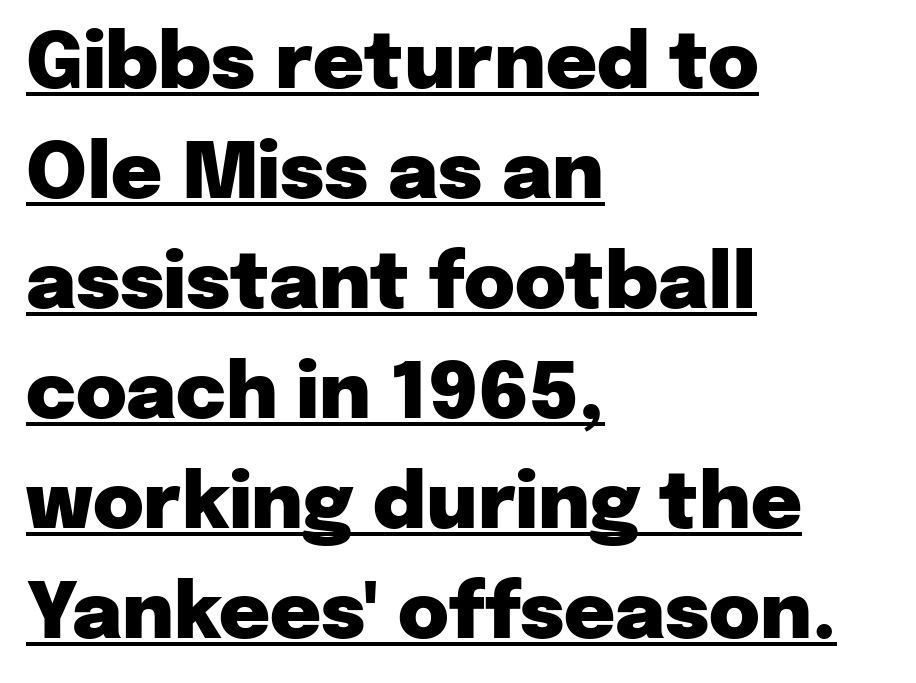
Horizontally, the lines are justified to the leading edge only. The passage shown is typed in a proportional face where columns would drift. Note: no serifs on the glyphs. Tracking value appears to be zero — textbook default spacing. Weight check: bold — yes, fully.
